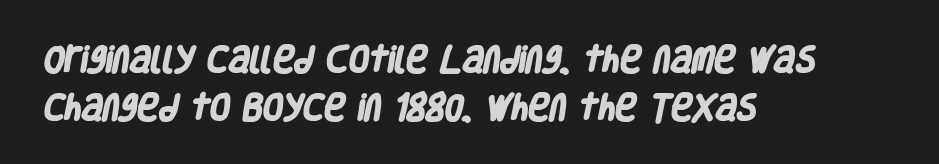
Quick note: interline space is typical. Emphasis by weight is at full strength: bold. The face used here is rendered with its standard letterfit. The zone under the glyphs is completely vacant. Where is the straight margin? On the left.
